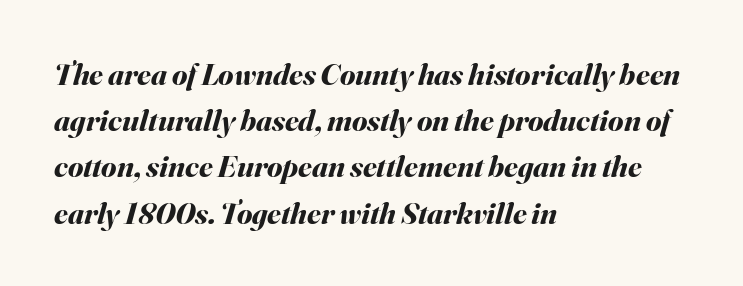
Q: Is the text bold? A: Yes.
Q: Is the text italic (slanted)? A: Yes, it leans right by about 16 degrees.
Q: Is the text underlined? A: No.
Q: How is the paragraph aligned? A: Left-aligned.
Q: Is the spacing between letters normal or unusually wide? A: Normal.
Q: Is the spacing between lines tight, normal or loose? A: Normal.
Q: Width (condensed, normal, or wide)? A: Normal.
Q: Stroke contrast? A: Medium.
Q: x-height? A: Small.
Q: Monospaced? A: No.
